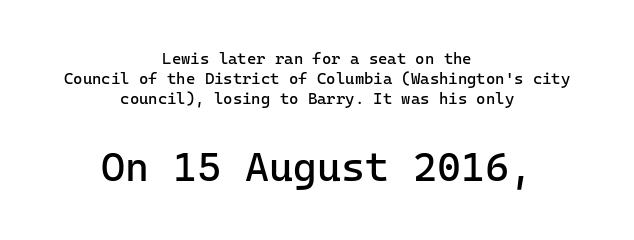
Q: Is the text bold? A: No.
Q: Is the text italic (slanted)? A: No, it is upright.
Q: Is the typeface a serif or a sans-serif typeface? A: Sans-serif.
Q: Is the text underlined? A: No.
Q: How is the paragraph aligned? A: Centered.
Q: Is the spacing between letters normal or unusually wide? A: Normal.
Q: Is the spacing between lines tight, normal or loose? A: Normal.
Q: Which block of text is set in a larger size, the first (top) or the second (bottom)? A: The second (bottom) one.
Q: Width (condensed, normal, or wide)? A: Normal.
Q: Stroke contrast? A: Low.
Q: x-height? A: Medium.
Q: Monospaced? A: Yes.
